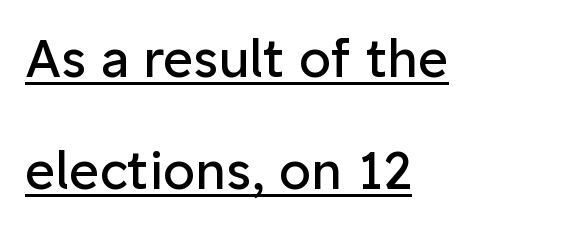
The image shows 52 px regular-weight sans-serif type, upright; set left-aligned, loose line spacing (2.16x), normal letter spacing, underlined; low stroke contrast and a medium x-height.
